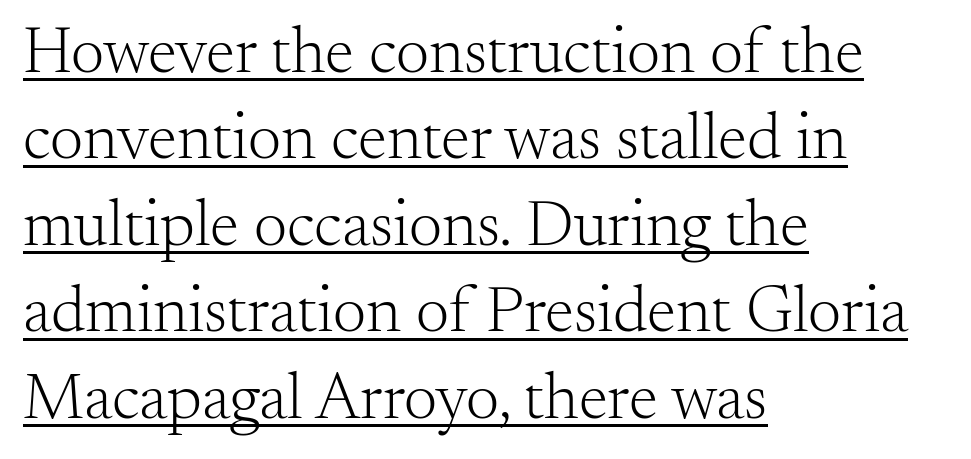
Q: Is the text bold? A: No.
Q: Is the text italic (slanted)? A: No, it is upright.
Q: Is the typeface a serif or a sans-serif typeface? A: Serif.
Q: Is the text underlined? A: Yes.
Q: How is the paragraph aligned? A: Left-aligned.
Q: Is the spacing between letters normal or unusually wide? A: Normal.
Q: Is the spacing between lines tight, normal or loose? A: Normal.
Q: Width (condensed, normal, or wide)? A: Normal.
Q: Stroke contrast? A: Medium.
Q: x-height? A: Small.
Q: Monospaced? A: No.
